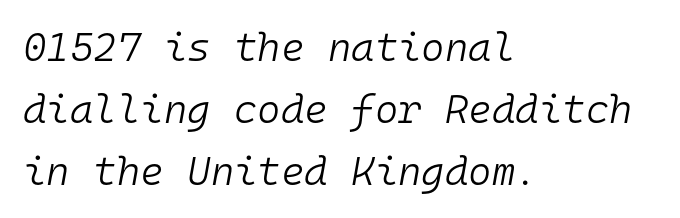
{"italic": "yes", "lean": "right", "slant_degrees": 10, "bold": "no", "weight": "light", "width": "normal", "stroke_contrast": "low", "x_height": "medium", "monospaced": "yes", "underline": "no", "align": "left", "line_spacing": "normal", "line_spacing_ratio": 1.55, "letter_spacing": "normal", "letter_spacing_em": 0.0, "glyph_px": 40}
